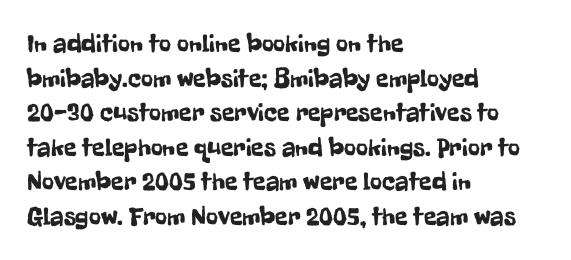
Q: Is the text italic (slanted)? A: No, it is upright.
Q: Is the text underlined? A: No.
Q: How is the paragraph aligned? A: Left-aligned.
Q: Is the spacing between letters normal or unusually wide? A: Normal.
Q: Is the spacing between lines tight, normal or loose? A: Normal.
